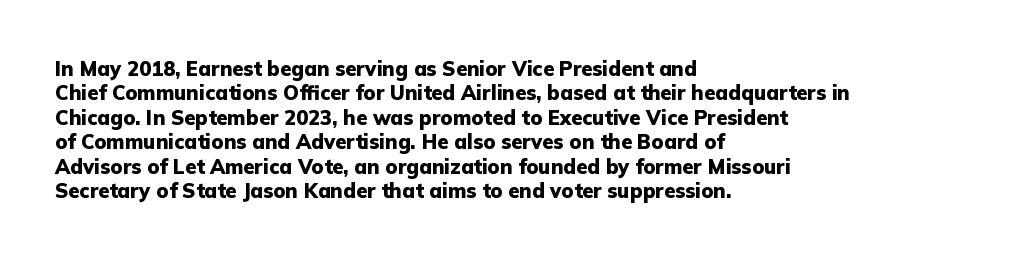
The image shows 20 px bold type, upright; set left-aligned, line spacing 1.22x, normal letter spacing, not underlined.
